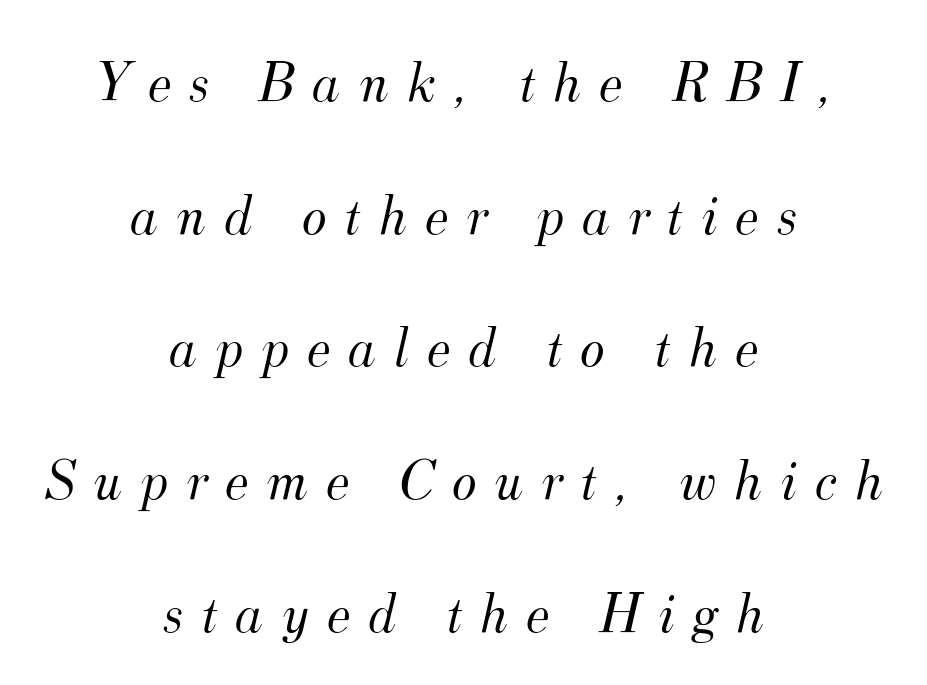
The image shows 59 px light serif type, italic (leaning right); set centered, loose line spacing (2.25x), unusually wide letter spacing (+0.3 em), not underlined; medium stroke contrast and a small x-height.
